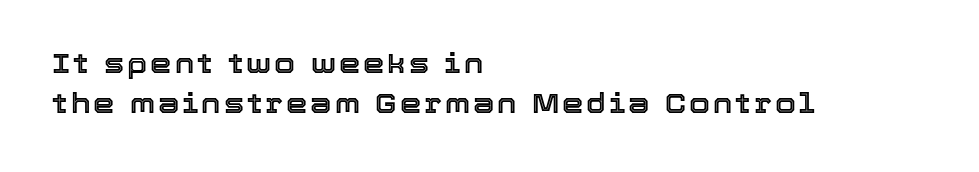
The image shows 27 px text type, upright; set left-aligned, normal line spacing (1.49x), not underlined.
